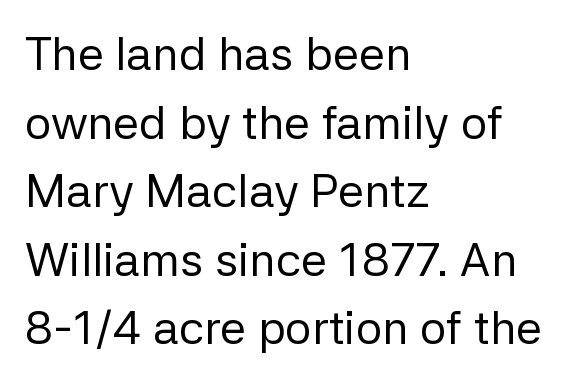
Leading matches the norm, producing a regular column. No word sits above an underline. Italic: no, the glyphs are upright roman. The rendering shows plain stroke endings on the letterforms — a sans-serif design. The typeface has the unassuming heft of standard copy or less.
